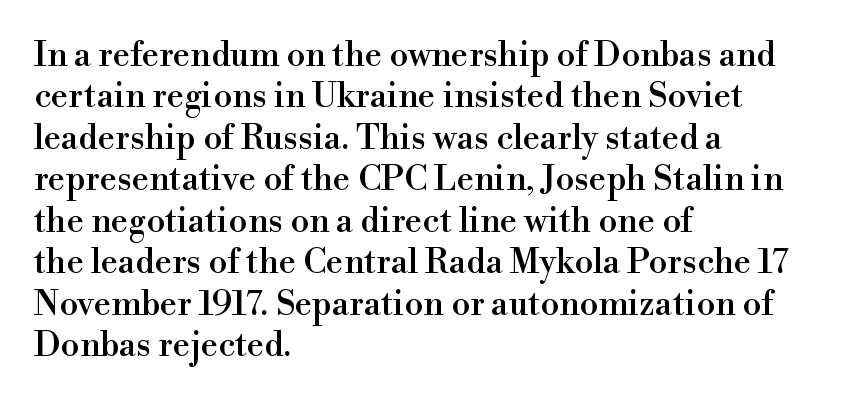
The image shows 34 px serif type, upright; set left-aligned, line spacing 1.22x, normal letter spacing, not underlined; a small x-height.
